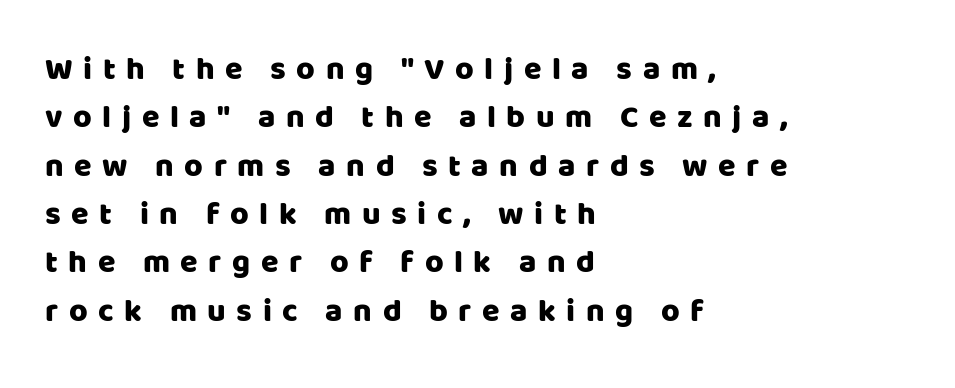
The face used here is proportionally spaced, like ordinary book or web type. Each line starts at the same left margin while the right side varies. Vertical strokes here are truly vertical. Interline gaps are of average width in this sample.
